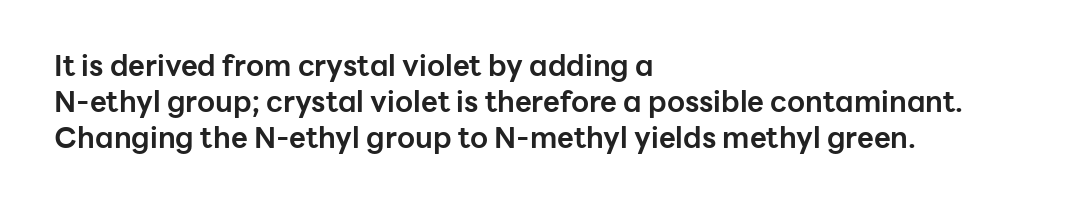
Heavy, bold letterforms. The typography opts for an upright posture over an oblique one. Words float on clear page, feet unadorned. Nope, no serifs anywhere on these letters. The tracking reads as untouched default to a designer's eye.
